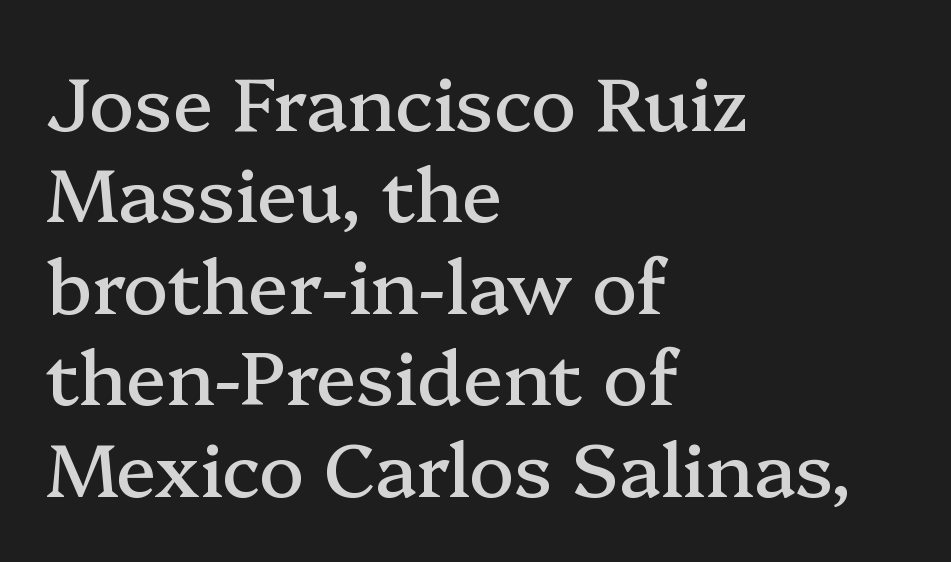
{"serif": "yes", "italic": "no", "width": "normal", "stroke_contrast": "medium", "x_height": "medium", "monospaced": "no", "underline": "no", "align": "left", "line_spacing_ratio": 1.22, "letter_spacing": "normal", "letter_spacing_em": 0.0, "glyph_px": 75}
